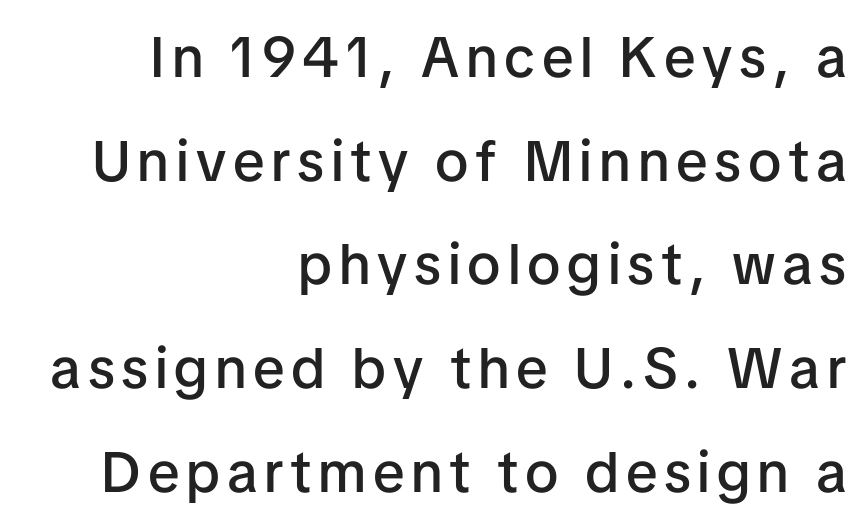
{"serif": "no", "italic": "no", "bold": "semi", "weight": "semibold", "width": "normal", "stroke_contrast": "low", "x_height": "medium", "monospaced": "no", "underline": "no", "align": "right", "line_spacing_ratio": 1.82, "glyph_px": 57}
